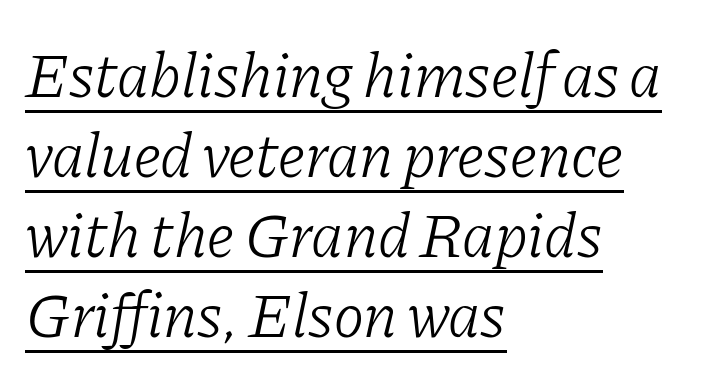
The image shows 64 px light serif type, italic (leaning right); set left-aligned, normal line spacing (1.25x), normal letter spacing, underlined; low stroke contrast and a medium x-height.
